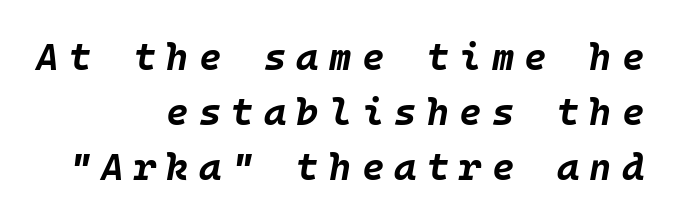
Q: Is the text bold? A: Yes.
Q: Is the text italic (slanted)? A: Yes, it leans right by about 10 degrees.
Q: Is the text underlined? A: No.
Q: How is the paragraph aligned? A: Right-aligned.
Q: Is the spacing between letters normal or unusually wide? A: Unusually wide.
Q: Is the spacing between lines tight, normal or loose? A: Normal.
Q: Width (condensed, normal, or wide)? A: Normal.
Q: Stroke contrast? A: Low.
Q: x-height? A: Large.
